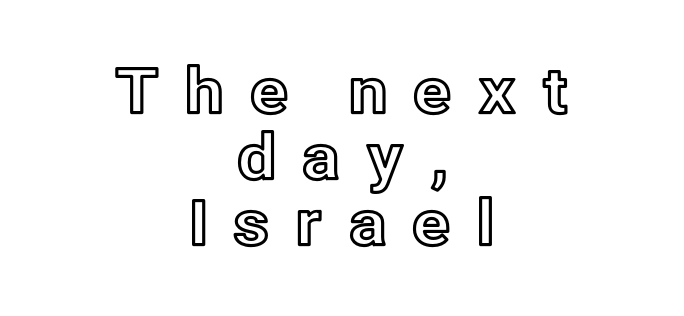
The image shows 63 px text type, upright; set centered, tight line spacing (1.05x), unusually wide letter spacing (+0.38 em), not underlined; a medium x-height.
